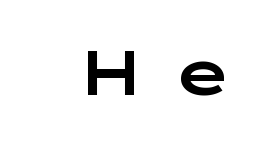
No word sits above an underline. Words appear elongated and porous because spacing is wide. If you drew a line through each stem, it would be perfectly vertical. The characters display no serif detailing; their extremities are plain.
